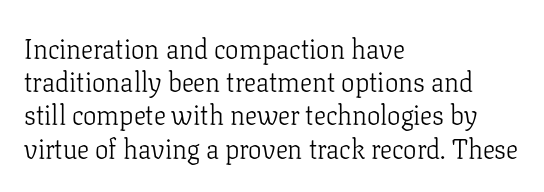
The zone under the glyphs is completely vacant. The passage is arranged the way most books set body copy — flush left. The type sits square on the baseline with zero lean. Weight: in the light-to-regular range. In terms of letterspacing, this is plain default setting.
